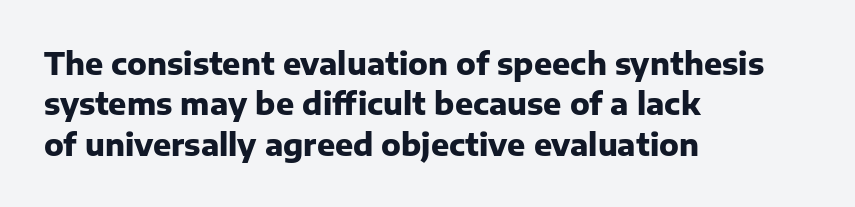
Note: no serifs on the glyphs. Visually the block forms a straight wall on the left and a jagged coastline on the right. Do the characters align in a grid? No, the font is proportional. The strokes are fattened all the way to bold. One glance says typical: line gaps are just what's usual. Rendered with straight, roman letterforms.
